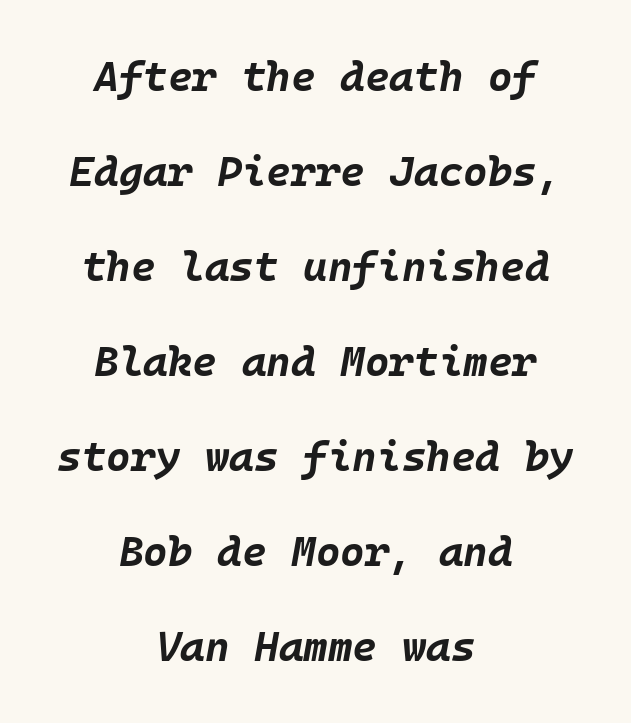
Q: Is the text bold? A: Yes.
Q: Is the text italic (slanted)? A: Yes, it leans right by about 10 degrees.
Q: Is the text underlined? A: No.
Q: How is the paragraph aligned? A: Centered.
Q: Is the spacing between letters normal or unusually wide? A: Normal.
Q: Is the spacing between lines tight, normal or loose? A: Loose.
Q: Width (condensed, normal, or wide)? A: Normal.
Q: Stroke contrast? A: Low.
Q: x-height? A: Large.
